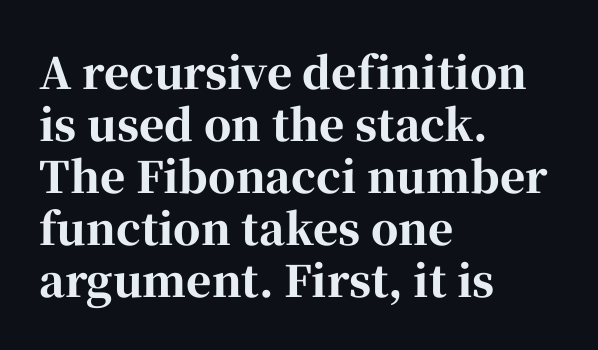
{"serif": "yes", "italic": "no", "bold": "yes", "weight": "bold", "width": "normal", "stroke_contrast": "high", "x_height": "medium", "monospaced": "no", "underline": "no", "align": "left", "line_spacing_ratio": 1.21, "letter_spacing": "normal", "letter_spacing_em": 0.0, "glyph_px": 43}
